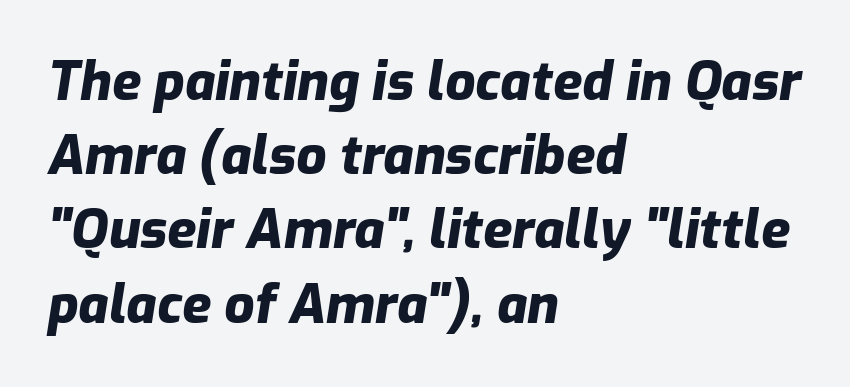
Quick note: underline off. These lines keep a tight, regular rhythm from letter to letter. Each letter keeps its own natural width here, so spacing adapts to shape. Heft: maximum for text — a bold. The line-height multiplier appears to be the usual default. Notice how the stems are inclined rather than vertical — that's the hallmark of italics.
